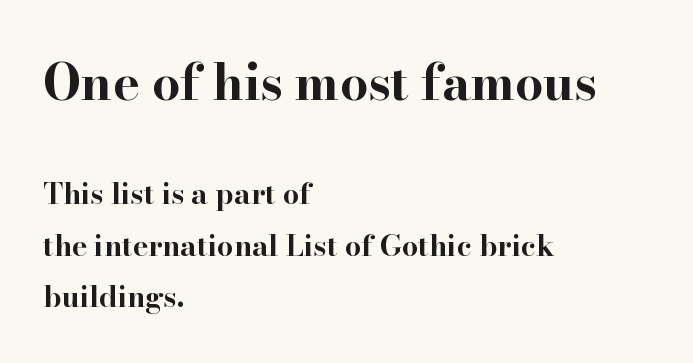
These two chunks differ in scale, with the top chunk taking the larger measure. Any mark beneath the type? The region is blank. What kind of face is this? One with serifs. Here the designer chose a conventional face with non-uniform glyph widths. This rendering uses left alignment, leaving the right contour irregular. Summary of weight: heavy, a full bold.
